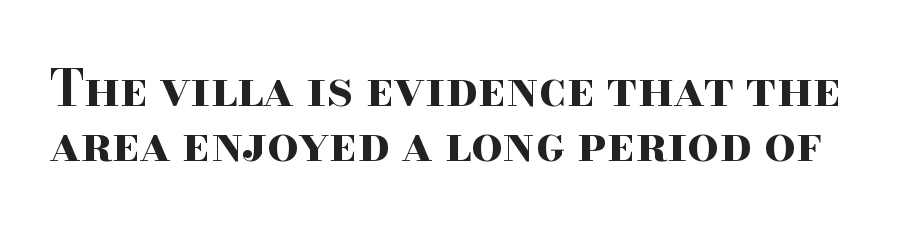
How are the letters spaced? Ordinarily, with no added tracking. Characters remain perfectly vertical along every line. These lines are composed in type with serifs. The passage shown is typed in a proportional face where columns would drift. Each glyph is drawn with heavy, bold strokes.
